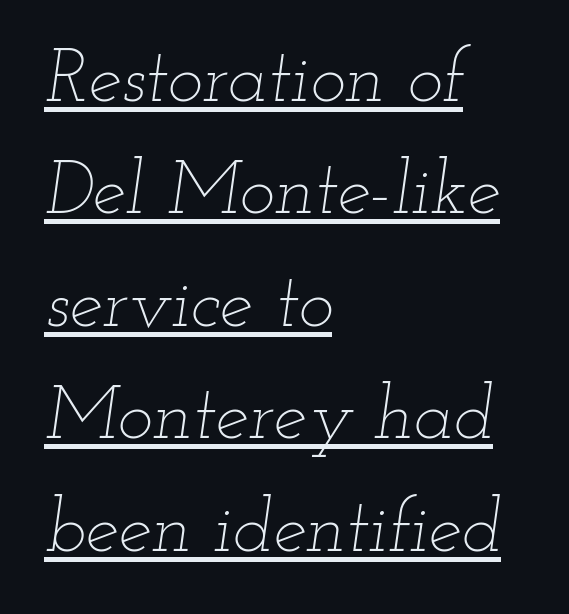
Heaviness? Minimal to ordinary, like unemphasized prose. These lines were composed using italics. In CSS terms this would be text-align: left. Successive baselines arrive at the customary interval. Students, note that the glyphs here touch the page at normal intervals.
